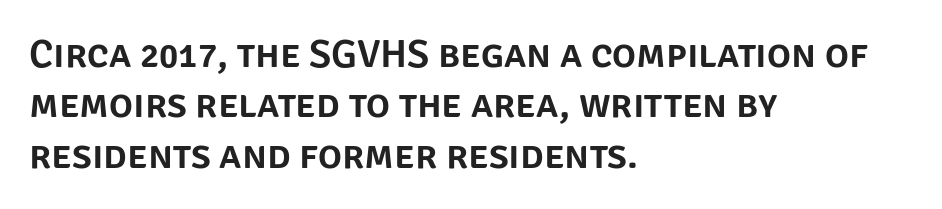
{"serif": "no", "italic": "no", "width": "normal", "stroke_contrast": "low", "x_height": "large", "monospaced": "no", "underline": "no", "align": "left", "line_spacing": "normal", "line_spacing_ratio": 1.26, "letter_spacing": "normal", "letter_spacing_em": 0.0, "glyph_px": 40}
